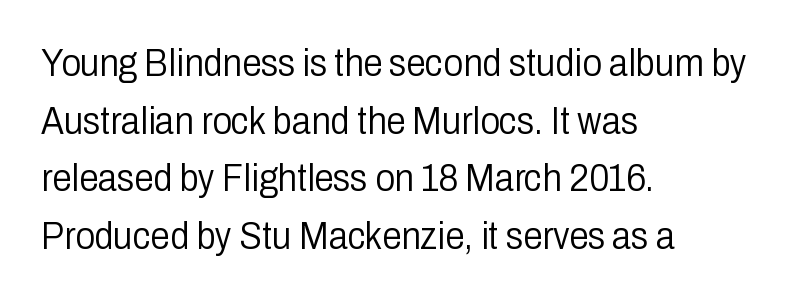
{"serif": "no", "italic": "no", "bold": "no", "weight": "light", "width": "condensed", "stroke_contrast": "low", "x_height": "medium", "monospaced": "no", "underline": "no", "align": "left", "line_spacing": "normal", "line_spacing_ratio": 1.48, "letter_spacing": "normal", "letter_spacing_em": 0.0, "glyph_px": 39}
